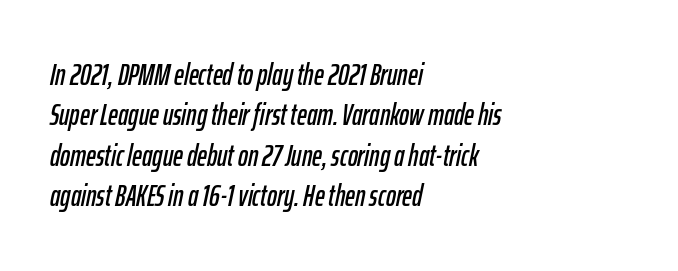
The image shows 30 px condensed type, italic (leaning right); set left-aligned, normal line spacing (1.35x), normal letter spacing, not underlined; low stroke contrast and a medium x-height.
